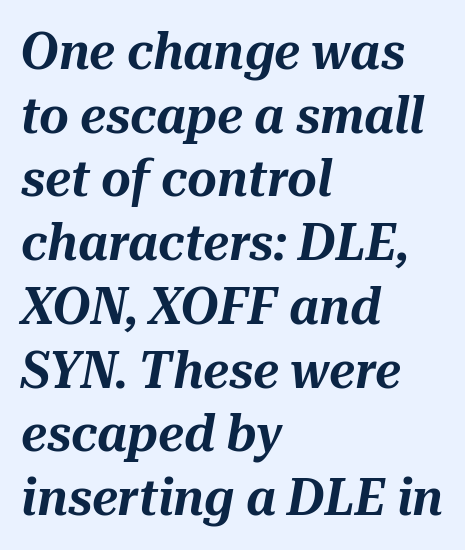
Q: Is the text italic (slanted)? A: Yes, it leans right by about 10 degrees.
Q: Is the text underlined? A: No.
Q: How is the paragraph aligned? A: Left-aligned.
Q: Is the spacing between letters normal or unusually wide? A: Normal.
Q: Is the spacing between lines tight, normal or loose? A: Normal.
Q: Width (condensed, normal, or wide)? A: Normal.
Q: Stroke contrast? A: Medium.
Q: x-height? A: Medium.
Q: Monospaced? A: No.
